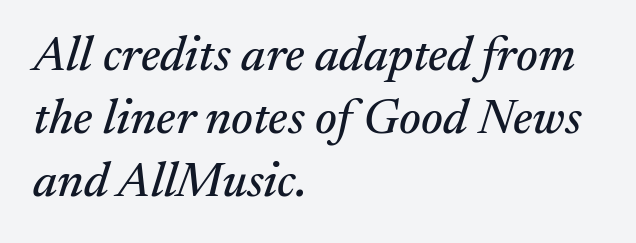
Q: Is the text italic (slanted)? A: Yes, it leans right by about 17 degrees.
Q: Is the typeface a serif or a sans-serif typeface? A: Serif.
Q: Is the text underlined? A: No.
Q: How is the paragraph aligned? A: Left-aligned.
Q: Is the spacing between letters normal or unusually wide? A: Normal.
Q: Is the spacing between lines tight, normal or loose? A: Normal.
Q: Width (condensed, normal, or wide)? A: Normal.
Q: Stroke contrast? A: Medium.
Q: x-height? A: Medium.
Q: Monospaced? A: No.
